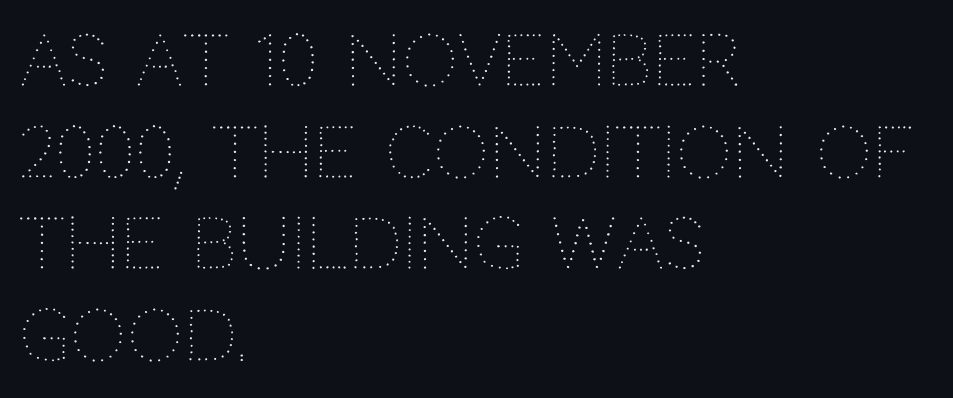
Q: Is the text bold? A: No.
Q: Is the text italic (slanted)? A: No, it is upright.
Q: Is the text underlined? A: No.
Q: How is the paragraph aligned? A: Left-aligned.
Q: Is the spacing between letters normal or unusually wide? A: Normal.
Q: Is the spacing between lines tight, normal or loose? A: Normal.
Q: Width (condensed, normal, or wide)? A: Normal.
Q: Stroke contrast? A: Medium.
Q: x-height? A: Large.
Q: Monospaced? A: No.
